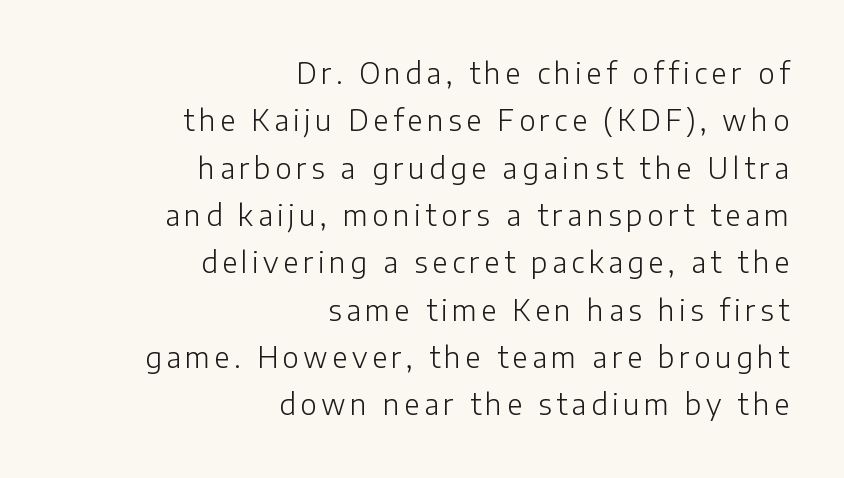
{"serif": "no", "italic": "no", "bold": "no", "weight": "light", "width": "normal", "stroke_contrast": "low", "x_height": "medium", "monospaced": "no", "underline": "no", "align": "right", "line_spacing": "normal", "line_spacing_ratio": 1.69, "glyph_px": 28}
